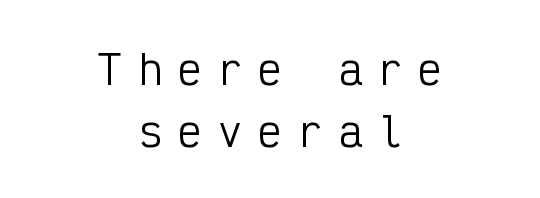
Q: Is the text bold? A: No.
Q: Is the text italic (slanted)? A: No, it is upright.
Q: Is the typeface a serif or a sans-serif typeface? A: Sans-serif.
Q: Is the text underlined? A: No.
Q: How is the paragraph aligned? A: Centered.
Q: Is the spacing between letters normal or unusually wide? A: Unusually wide.
Q: Is the spacing between lines tight, normal or loose? A: Normal.
Q: Width (condensed, normal, or wide)? A: Condensed.
Q: Stroke contrast? A: Low.
Q: x-height? A: Medium.
Q: Monospaced? A: Yes.
